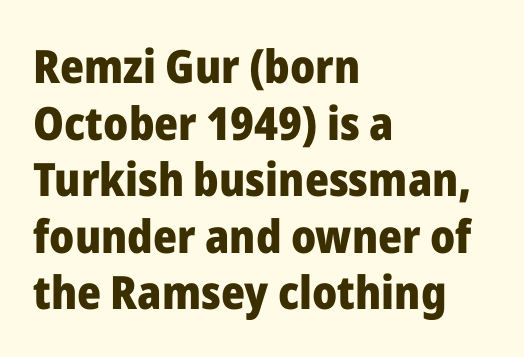
The image shows 46 px heavy sans-serif type, upright; set left-aligned, line spacing 1.23x, normal letter spacing, not underlined; low stroke contrast and a medium x-height.
